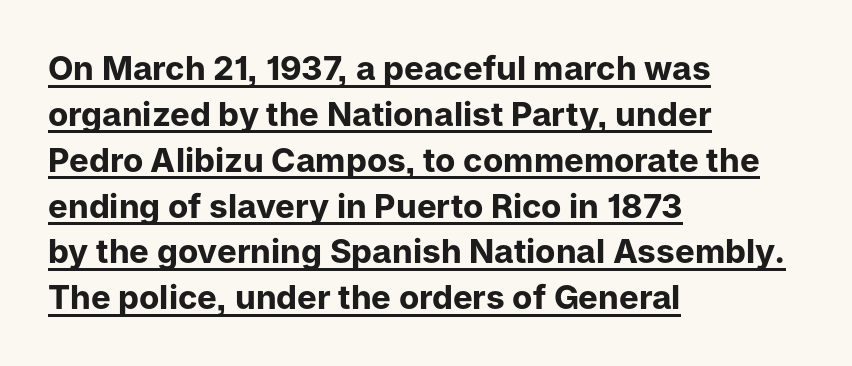
{"serif": "no", "italic": "no", "bold": "yes", "weight": "bold", "width": "normal", "stroke_contrast": "low", "x_height": "medium", "monospaced": "no", "underline": "yes", "align": "left", "line_spacing": "normal", "line_spacing_ratio": 1.39, "letter_spacing": "normal", "letter_spacing_em": 0.0, "glyph_px": 33}
